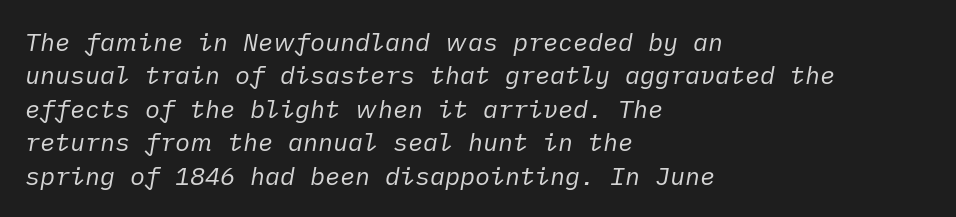
Q: Is the text bold? A: No.
Q: Is the text italic (slanted)? A: Yes, it leans right by about 10 degrees.
Q: Is the text underlined? A: No.
Q: How is the paragraph aligned? A: Left-aligned.
Q: Is the spacing between letters normal or unusually wide? A: Normal.
Q: Is the spacing between lines tight, normal or loose? A: Normal.
